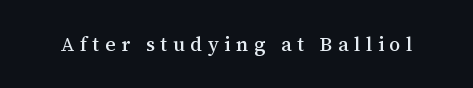
The glyphs are unaccompanied by any horizontal stroke below them. Italic? Not at all — the glyphs are vertical. Characters follow at a spacing far wider than the type designer built in.
